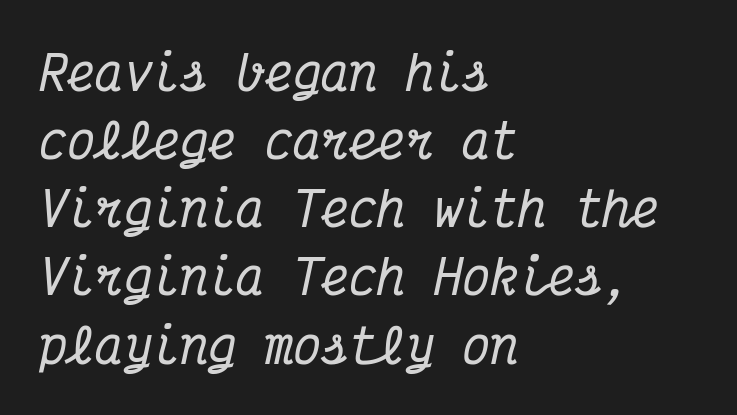
The typeface chosen for these lines features serifs. The rendering uses a moderate line-height, typical for paragraphs. In terms of posture, this sample is oblique. The line texture is even and compact thanks to regular tracking.
